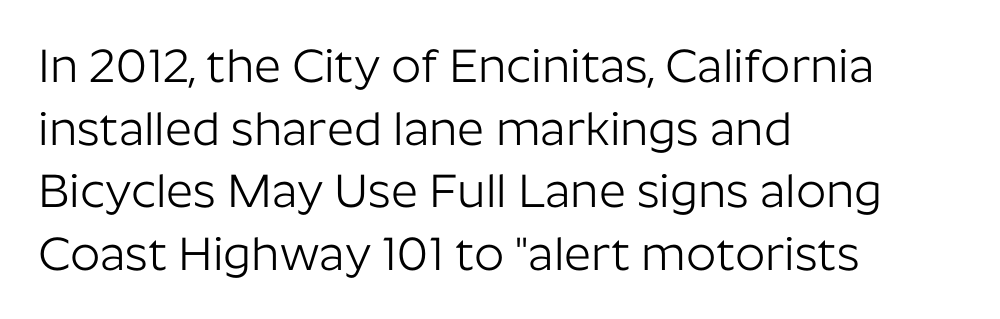
Bold? No — there's no thickening of the strokes. Quick note: underline off. Whoever set this chose a conventional vertical rhythm. The font family rendered here belongs to the sans-serif group. All the whitespace from short lines collects on the right. Tall strokes in this sample are plumb rather than angled.
